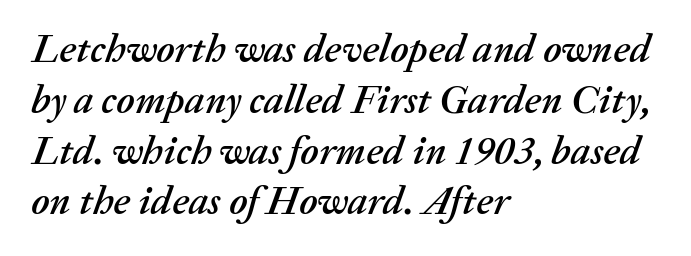
The rendering keeps characters at their native spacing. Horizontal bands of white between lines are of average thickness. The space beneath each line is pristine and unruled. Italic? Definitely — the glyphs are oblique. Horizontally, the lines are justified to the leading edge only.
